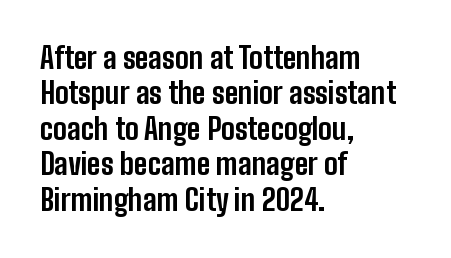
{"serif": "no", "italic": "no", "bold": "yes", "weight": "bold", "width": "condensed", "stroke_contrast": "low", "x_height": "medium", "monospaced": "no", "underline": "no", "align": "left", "line_spacing_ratio": 1.22, "letter_spacing": "normal", "letter_spacing_em": 0.0, "glyph_px": 29}
